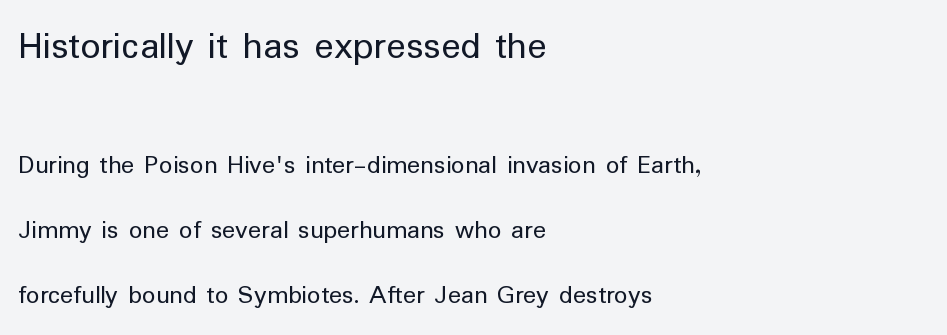
The image shows 40 px regular-weight sans-serif type, upright; set left-aligned, loose line spacing (2.4x), normal letter spacing, not underlined; the first (top) block is 1.48x larger; low stroke contrast and a medium x-height.
